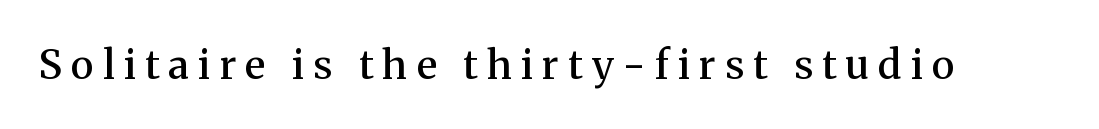
{"serif": "yes", "italic": "no", "bold": "semi", "weight": "semibold", "width": "normal", "stroke_contrast": "medium", "x_height": "medium", "monospaced": "no", "underline": "no", "letter_spacing": "wide", "letter_spacing_em": 0.23, "glyph_px": 40}
